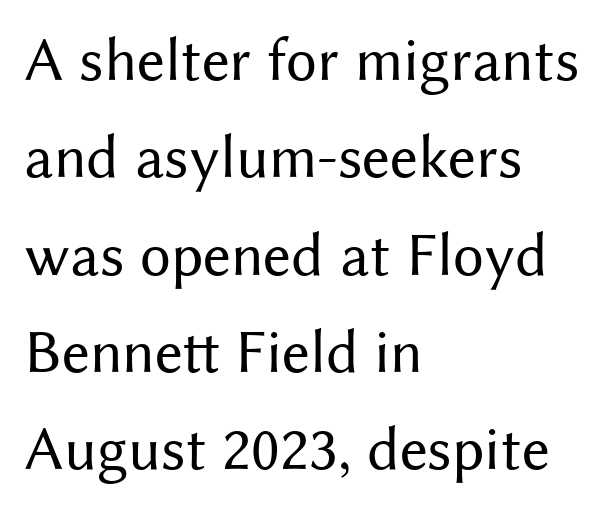
{"serif": "no", "italic": "no", "bold": "no", "weight": "regular", "width": "normal", "stroke_contrast": "medium", "x_height": "medium", "monospaced": "no", "underline": "no", "align": "left", "line_spacing": "normal", "line_spacing_ratio": 1.57, "letter_spacing": "normal", "letter_spacing_em": 0.0, "glyph_px": 62}
